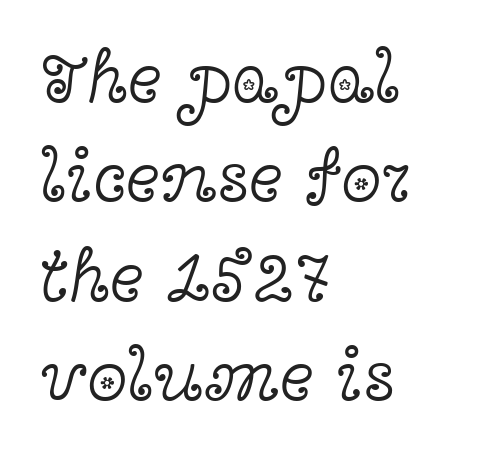
The type is set solid horizontally, with unmodified tracking. The letters carry serifs — small finishing strokes at the ends of their stems. It's the straight-up-and-down kind of type. The rendering anchors every line to the left-hand side.
